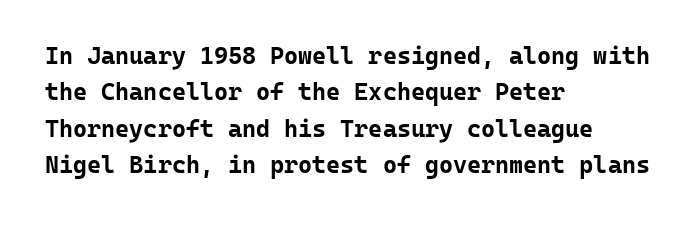
The designer left line spacing at the default. The horizontal fit of the characters is conventional and even. The specimen reads as upright at a glance. The passage shown is not underscored anywhere. The letters are bold, with thick, heavy strokes.
